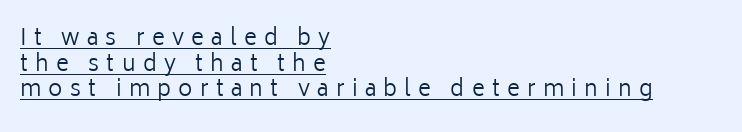
The image shows 22 px text type, upright; set left-aligned, line spacing 1.17x, unusually wide letter spacing (+0.33 em), underlined.
